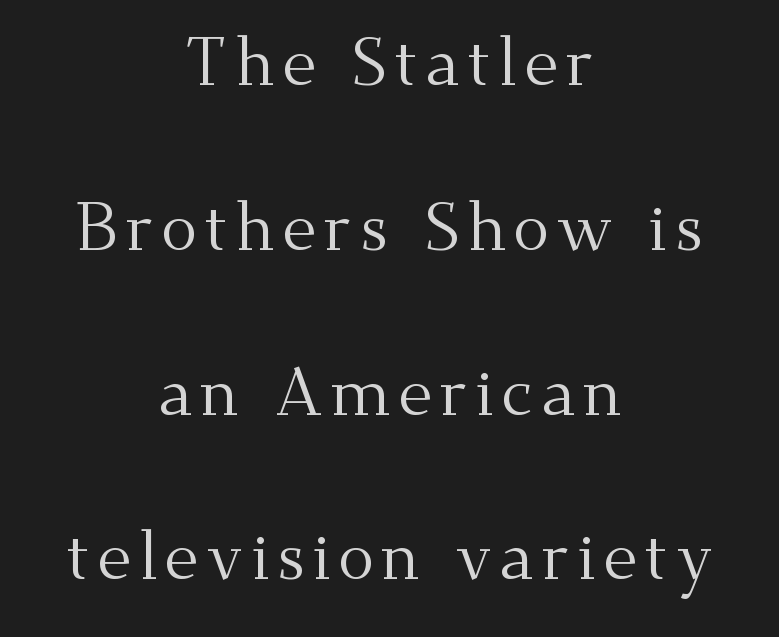
The image shows 67 px regular-weight serif type, upright; set centered, loose line spacing (2.46x), not underlined; medium stroke contrast and a small x-height.
